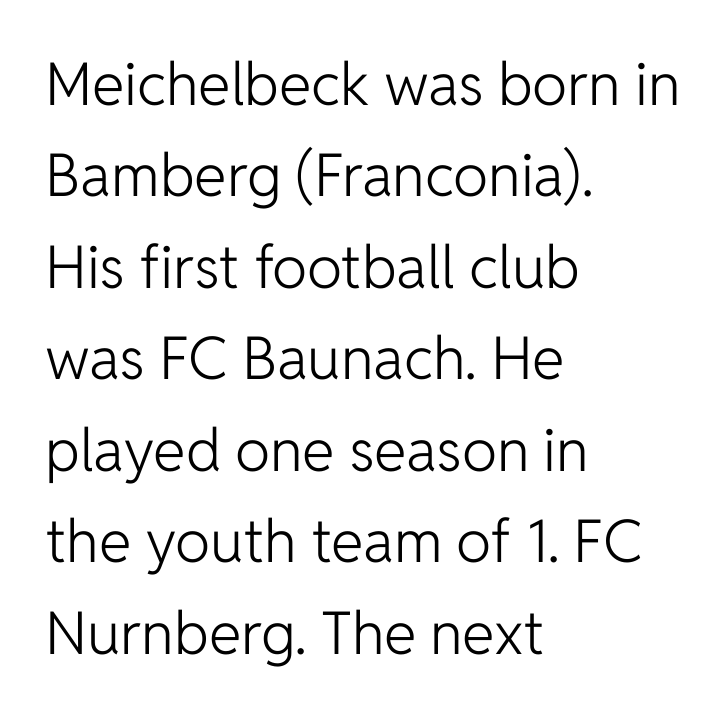
Q: Is the text bold? A: No.
Q: Is the text italic (slanted)? A: No, it is upright.
Q: Is the typeface a serif or a sans-serif typeface? A: Sans-serif.
Q: Is the text underlined? A: No.
Q: How is the paragraph aligned? A: Left-aligned.
Q: Is the spacing between letters normal or unusually wide? A: Normal.
Q: Is the spacing between lines tight, normal or loose? A: Normal.
Q: Width (condensed, normal, or wide)? A: Normal.
Q: Stroke contrast? A: Low.
Q: x-height? A: Medium.
Q: Monospaced? A: No.
